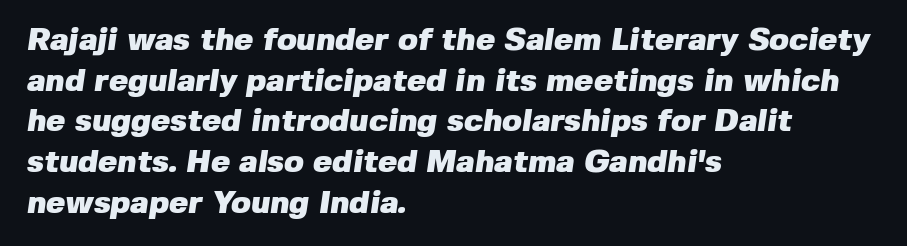
{"serif": "no", "bold": "yes", "weight": "heavy", "width": "normal", "stroke_contrast": "low", "x_height": "medium", "monospaced": "no", "underline": "no", "align": "left", "line_spacing": "normal", "line_spacing_ratio": 1.27, "letter_spacing": "normal", "letter_spacing_em": 0.0, "glyph_px": 32}
